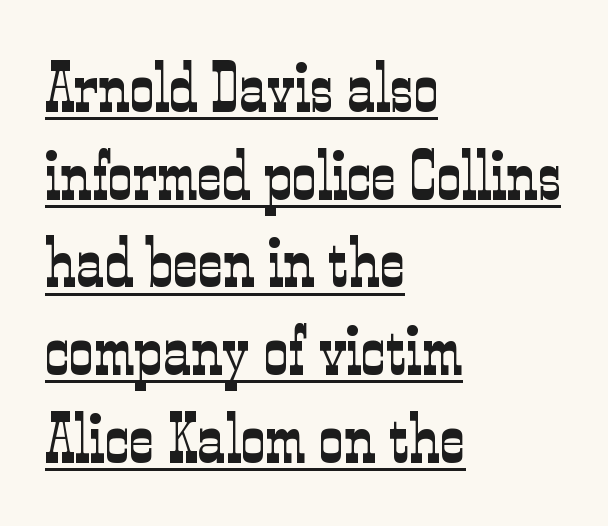
The image shows 69 px light, condensed serif type, upright; set left-aligned, normal line spacing (1.27x), normal letter spacing, underlined; low stroke contrast and a medium x-height.
